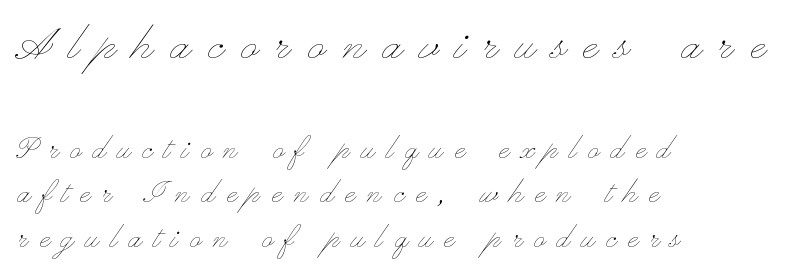
{"bold": "no", "weight": "thin", "width": "wide", "stroke_contrast": "low", "x_height": "small", "monospaced": "no", "underline": "no", "align": "left", "line_spacing_ratio": 1.21, "letter_spacing": "wide", "letter_spacing_em": 0.32, "larger_block": "first", "size_ratio": 1.51, "glyph_px": 56}
